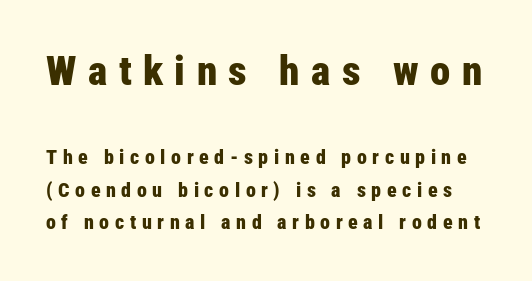
Q: Is the text bold? A: Yes.
Q: Is the text italic (slanted)? A: No, it is upright.
Q: Is the typeface a serif or a sans-serif typeface? A: Sans-serif.
Q: Is the text underlined? A: No.
Q: Is the spacing between letters normal or unusually wide? A: Unusually wide.
Q: Is the spacing between lines tight, normal or loose? A: Normal.
Q: Which block of text is set in a larger size, the first (top) or the second (bottom)? A: The first (top) one.
Q: Width (condensed, normal, or wide)? A: Condensed.
Q: Stroke contrast? A: Low.
Q: x-height? A: Medium.
Q: Monospaced? A: No.
